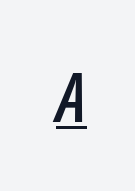
{"italic": "yes", "lean": "right", "slant_degrees": 12, "width": "condensed", "stroke_contrast": "low", "x_height": "medium", "monospaced": "no", "underline": "yes", "letter_spacing": "wide", "letter_spacing_em": 0.34, "glyph_px": 68}
